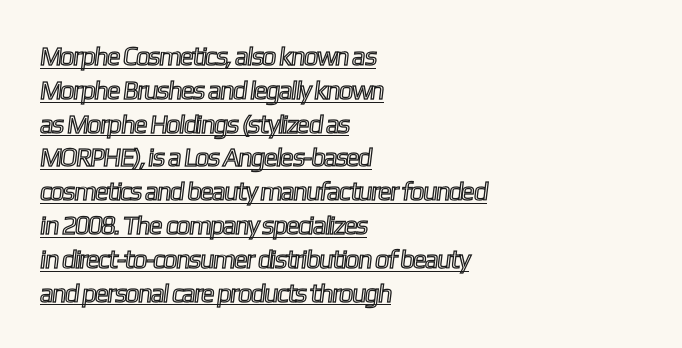
Does a line run under the words? Yes, clearly. Tracking here is standard; glyphs follow each other at the usual distance. If you drew a ruler down the left edge, every line would touch it. The vertical gap from one line to the next is medium.
